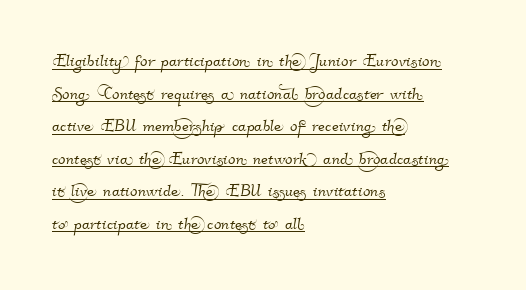
{"underline": "yes", "align": "left", "line_spacing": "normal", "line_spacing_ratio": 1.48, "letter_spacing": "normal", "letter_spacing_em": 0.0, "glyph_px": 22}
